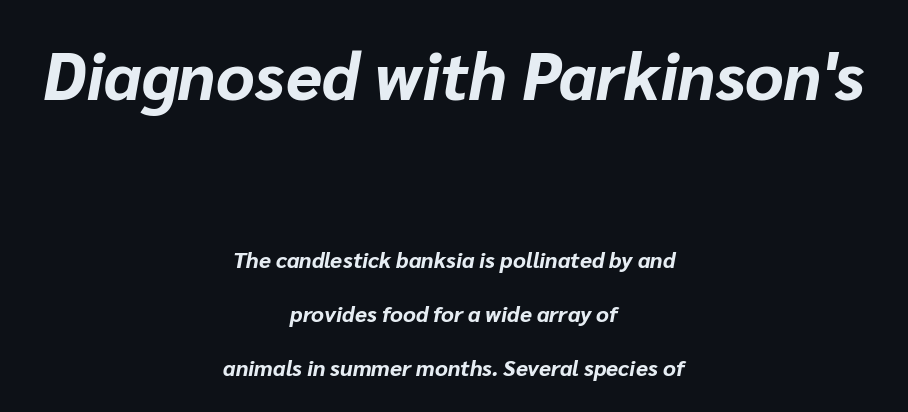
Q: Is the text bold? A: Yes.
Q: Is the text italic (slanted)? A: Yes, it leans right by about 10 degrees.
Q: Is the text underlined? A: No.
Q: How is the paragraph aligned? A: Centered.
Q: Is the spacing between letters normal or unusually wide? A: Normal.
Q: Is the spacing between lines tight, normal or loose? A: Loose.
Q: Which block of text is set in a larger size, the first (top) or the second (bottom)? A: The first (top) one.
Q: Width (condensed, normal, or wide)? A: Normal.
Q: Stroke contrast? A: Low.
Q: x-height? A: Medium.
Q: Monospaced? A: No.
